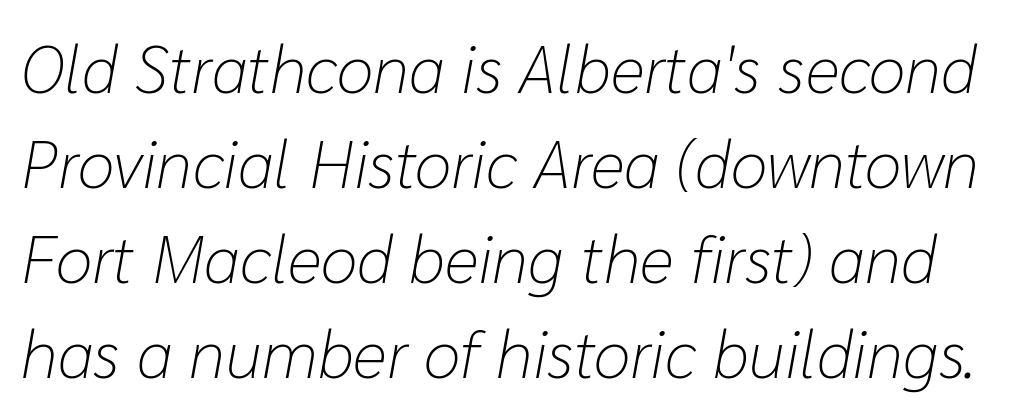
Q: Is the text bold? A: No.
Q: Is the text italic (slanted)? A: Yes, it leans right by about 10 degrees.
Q: Is the text underlined? A: No.
Q: Is the spacing between letters normal or unusually wide? A: Normal.
Q: Is the spacing between lines tight, normal or loose? A: Normal.
Q: Width (condensed, normal, or wide)? A: Normal.
Q: Stroke contrast? A: Low.
Q: x-height? A: Medium.
Q: Monospaced? A: No.
